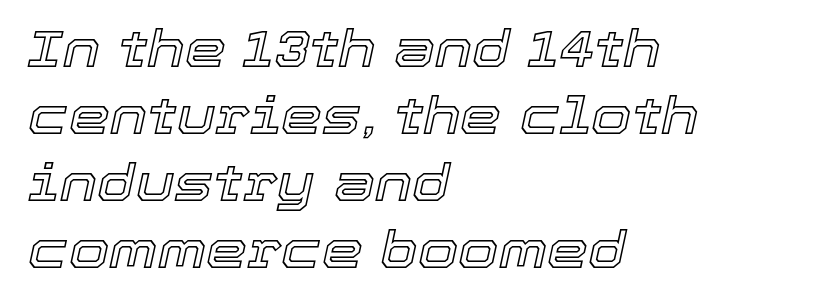
Q: Is the text italic (slanted)? A: Yes, it leans right by about 12 degrees.
Q: Is the text underlined? A: No.
Q: How is the paragraph aligned? A: Left-aligned.
Q: Is the spacing between letters normal or unusually wide? A: Normal.
Q: Is the spacing between lines tight, normal or loose? A: Normal.
Q: Width (condensed, normal, or wide)? A: Normal.
Q: x-height? A: Medium.
Q: Monospaced? A: No.
